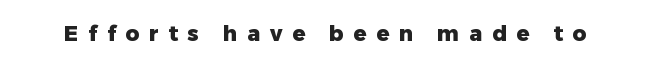
Q: Is the text bold? A: Yes.
Q: Is the text italic (slanted)? A: No, it is upright.
Q: Is the text underlined? A: No.
Q: Is the spacing between letters normal or unusually wide? A: Unusually wide.
